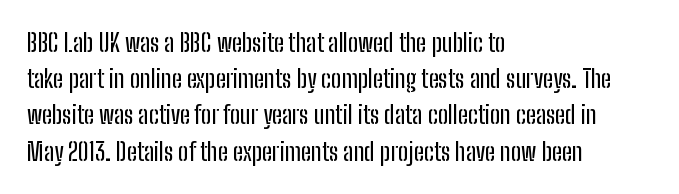
This sample keeps an unexceptional amount of space between lines. Characters follow at the spacing the type designer built in. Leftover space on each line is placed entirely after the last word. Nobody drew a line under any word here. The font's upright variant was chosen for this text.
